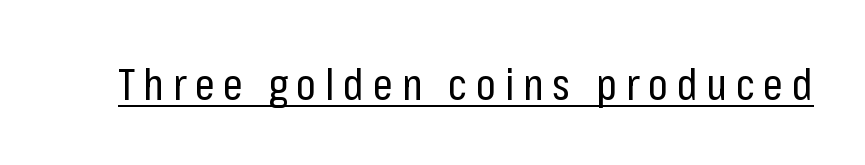
{"serif": "no", "italic": "no", "bold": "no", "weight": "regular", "width": "condensed", "stroke_contrast": "low", "x_height": "medium", "monospaced": "no", "underline": "yes", "glyph_px": 44}
